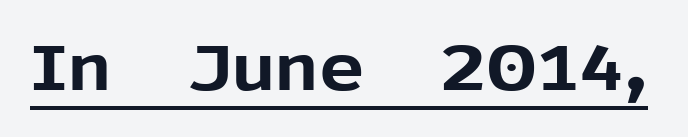
You'd pick this weight for a headline — it's a proper bold. Tracking here is standard; glyphs follow each other at the usual distance. A typesetter would mark this as roman, not italic. The face used here is proportionally spaced, like ordinary book or web type. The characters display no serif detailing; their extremities are plain. The specimen includes a rule beneath the text block's lines.
